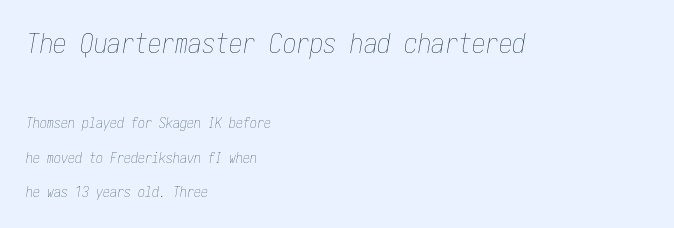
{"italic": "yes", "lean": "right", "slant_degrees": 10, "bold": "no", "underline": "no", "align": "left", "line_spacing": "loose", "line_spacing_ratio": 2.47, "letter_spacing": "normal", "letter_spacing_em": 0.0, "larger_block": "first", "size_ratio": 1.93, "glyph_px": 27}
